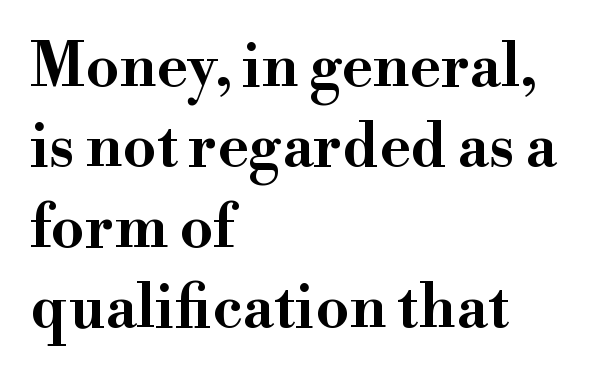
Q: Is the text italic (slanted)? A: No, it is upright.
Q: Is the typeface a serif or a sans-serif typeface? A: Serif.
Q: Is the text underlined? A: No.
Q: How is the paragraph aligned? A: Left-aligned.
Q: Is the spacing between letters normal or unusually wide? A: Normal.
Q: Is the spacing between lines tight, normal or loose? A: Normal.
Q: Width (condensed, normal, or wide)? A: Wide.
Q: Stroke contrast? A: High.
Q: x-height? A: Small.
Q: Monospaced? A: No.
